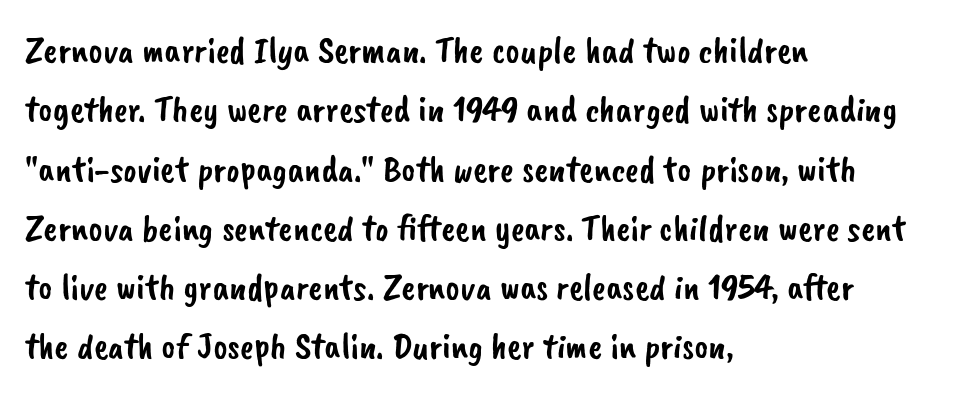
Q: Is the typeface a serif or a sans-serif typeface? A: Sans-serif.
Q: Is the text underlined? A: No.
Q: How is the paragraph aligned? A: Left-aligned.
Q: Is the spacing between letters normal or unusually wide? A: Normal.
Q: Is the spacing between lines tight, normal or loose? A: Normal.
Q: Width (condensed, normal, or wide)? A: Normal.
Q: Stroke contrast? A: Low.
Q: x-height? A: Small.
Q: Monospaced? A: No.
